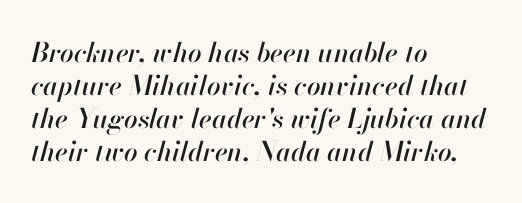
Q: Is the text italic (slanted)? A: Yes, it leans right by about 13 degrees.
Q: Is the text underlined? A: No.
Q: How is the paragraph aligned? A: Left-aligned.
Q: Is the spacing between letters normal or unusually wide? A: Normal.
